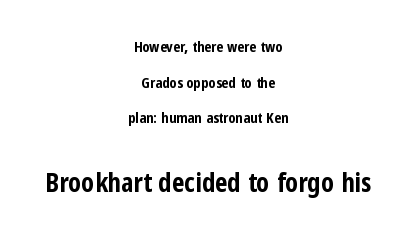
{"italic": "no", "bold": "yes", "underline": "no", "align": "center", "line_spacing": "loose", "line_spacing_ratio": 2.37, "letter_spacing": "normal", "letter_spacing_em": 0.0, "larger_block": "second", "size_ratio": 1.8, "glyph_px": 27}
